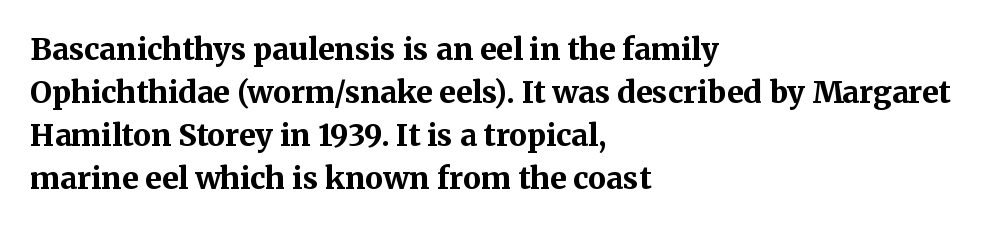
The lines sit at an ordinary, default distance from one another. You could call the tracking neutral — neither tight nor loose. A typesetter would call this proportional, since set widths differ per character. The text was rendered using a seriffed face with decorative stroke endings. Plain, unruled lines of type.
